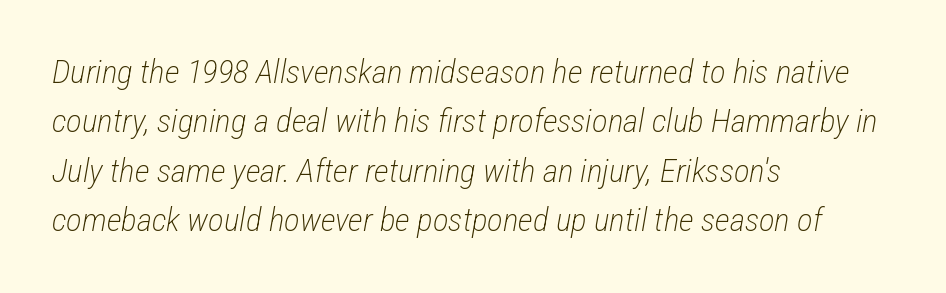
{"italic": "yes", "lean": "right", "slant_degrees": 12, "bold": "no", "weight": "light", "width": "condensed", "stroke_contrast": "low", "x_height": "medium", "monospaced": "no", "underline": "no", "align": "left", "line_spacing": "normal", "line_spacing_ratio": 1.5, "letter_spacing": "normal", "letter_spacing_em": 0.0, "glyph_px": 33}
